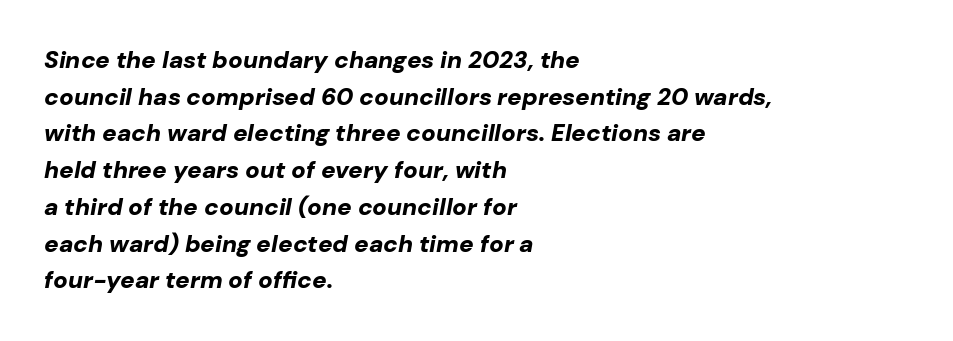
The image shows 24 px bold type, italic (leaning right); set left-aligned, normal line spacing (1.53x), normal letter spacing, not underlined.
